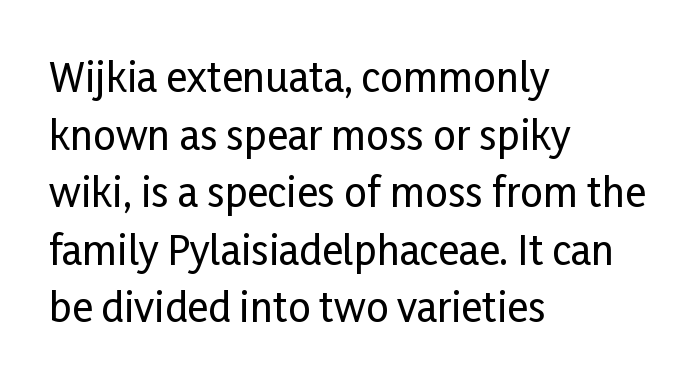
The image shows 40 px condensed sans-serif type, upright; set left-aligned, normal line spacing (1.44x), normal letter spacing, not underlined; low stroke contrast and a medium x-height.
